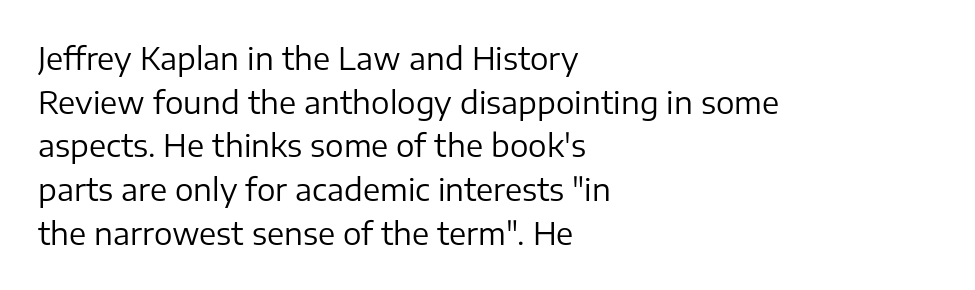
You can tell from the bare stems that sans-serif type was used. Think standard paragraph weight, or any step lighter than that. Spacing between characters is what you'd get straight out of the box. Check the space under the baseline: it is left empty.
